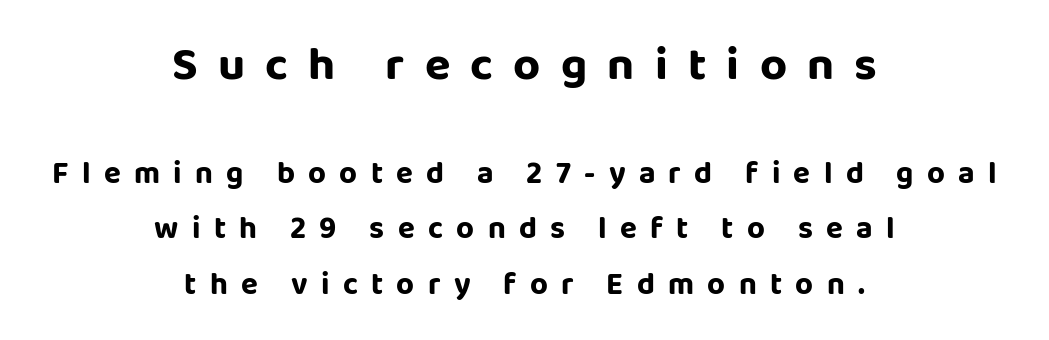
{"serif": "no", "italic": "no", "bold": "yes", "weight": "bold", "width": "normal", "stroke_contrast": "low", "x_height": "large", "monospaced": "no", "underline": "no", "align": "center", "line_spacing_ratio": 1.78, "letter_spacing": "wide", "letter_spacing_em": 0.43, "larger_block": "first", "size_ratio": 1.52, "glyph_px": 47}
